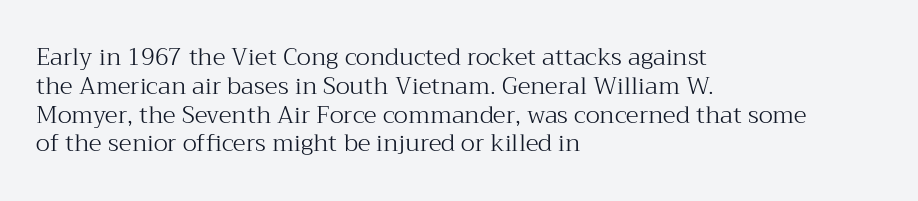
The image shows 24 px text type, upright; set left-aligned, line spacing 1.2x, normal letter spacing, not underlined.
